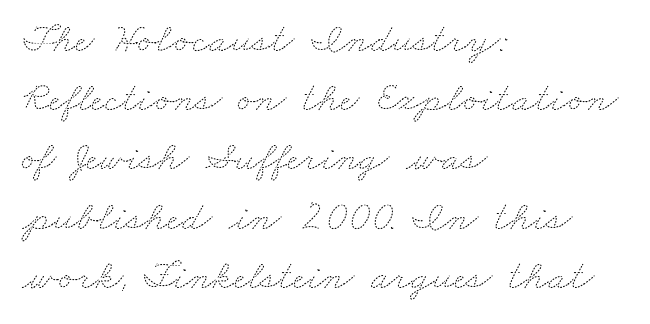
The image shows 42 px thin, wide type; set left-aligned, normal line spacing (1.41x), normal letter spacing, not underlined; medium stroke contrast and a small x-height.
